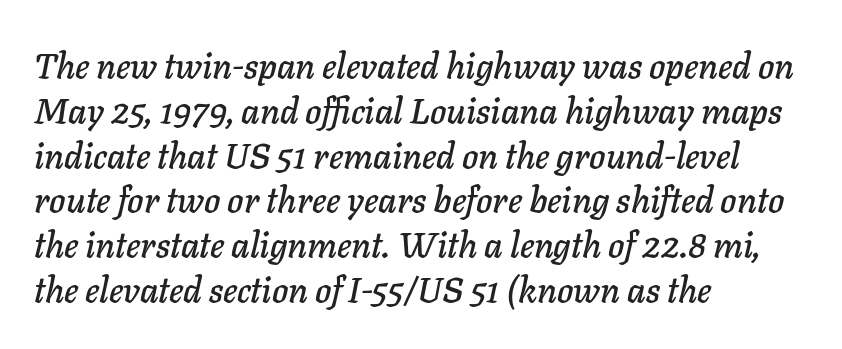
The passage shown has conventional tracking throughout. The face used here is proportionally spaced, like ordinary book or web type. Leading: standard. A bare baseline throughout the passage. Horizontally, the lines are justified to the leading edge only. A typesetter would mark this as italic.
